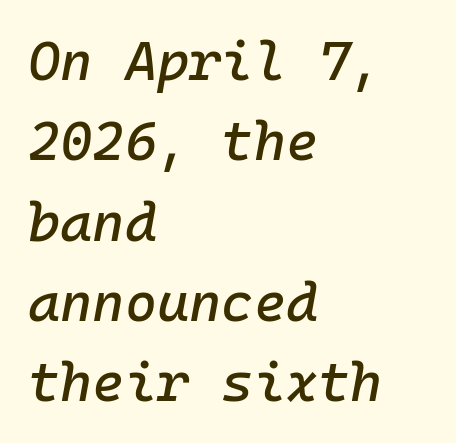
The image shows 55 px text type, italic (leaning right), monospaced; set left-aligned, normal line spacing (1.46x), normal letter spacing, not underlined; low stroke contrast and a medium x-height.
